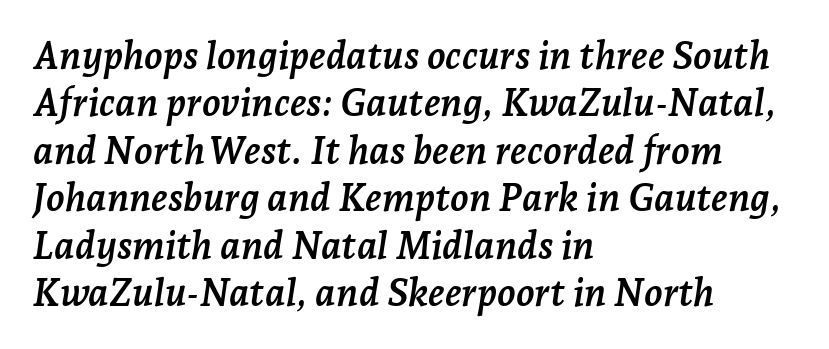
{"serif": "yes", "italic": "yes", "lean": "right", "slant_degrees": 7, "bold": "yes", "weight": "semibold", "width": "normal", "stroke_contrast": "low", "x_height": "medium", "monospaced": "no", "underline": "no", "align": "left", "line_spacing": "normal", "line_spacing_ratio": 1.25, "letter_spacing": "normal", "letter_spacing_em": 0.0, "glyph_px": 38}
